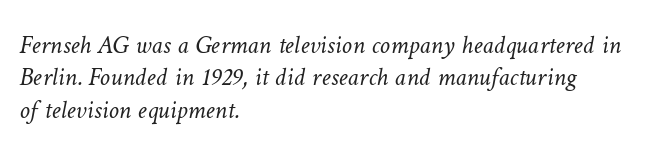
{"bold": "no", "underline": "no", "align": "left", "line_spacing": "normal", "line_spacing_ratio": 1.25, "letter_spacing": "normal", "letter_spacing_em": 0.0, "glyph_px": 26}
